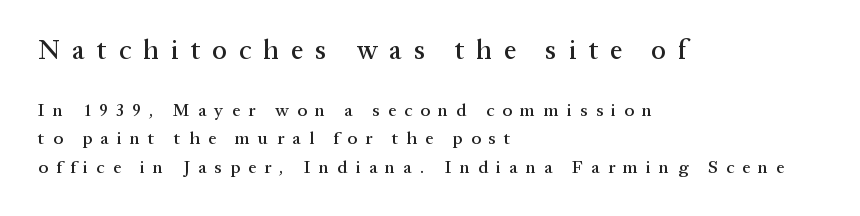
The image shows 27 px text type, upright; set left-aligned, normal line spacing (1.57x), unusually wide letter spacing (+0.45 em), not underlined; the first (top) block is 1.5x larger.
